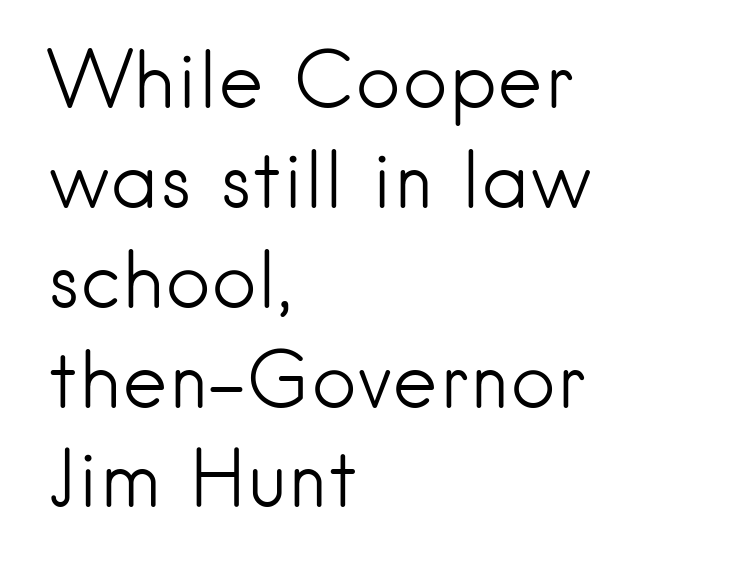
The image shows 78 px light sans-serif type, upright; set left-aligned, normal line spacing (1.28x), normal letter spacing, not underlined; low stroke contrast and a small x-height.
